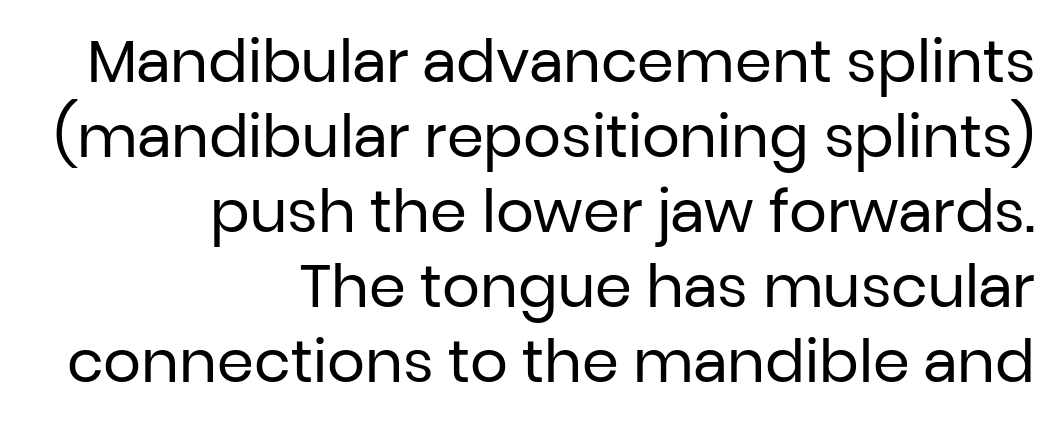
The line texture is even and compact thanks to regular tracking. Vertical stems look standard width or narrower in stroke. The foot of each line stays bare and open. This rendering employs a face without finishing strokes, i.e., a sans-serif. Caption: multi-line text, flush right, ragged left. The rendering uses natural spacing where letterforms have individual widths.
